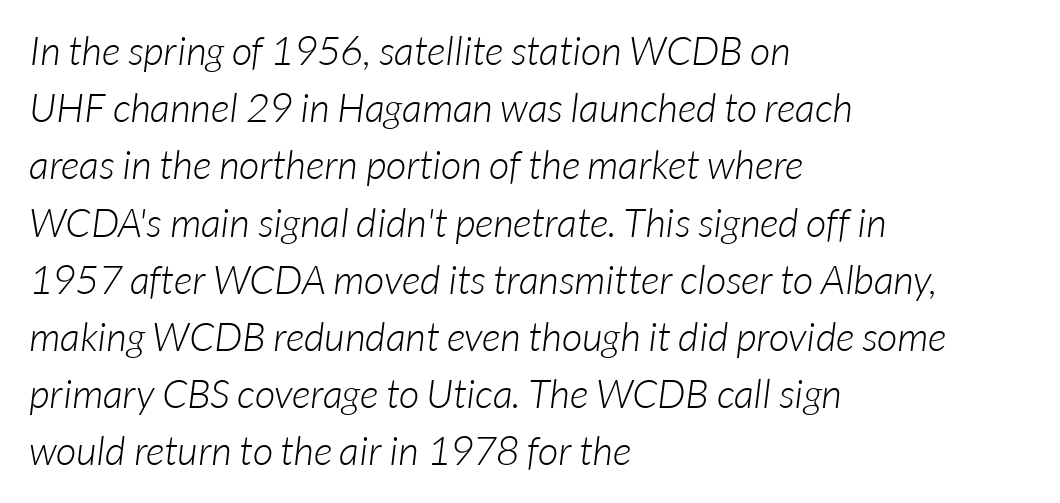
The image shows 40 px light sans-serif type; set left-aligned, normal line spacing (1.43x), normal letter spacing, not underlined; low stroke contrast and a medium x-height.
